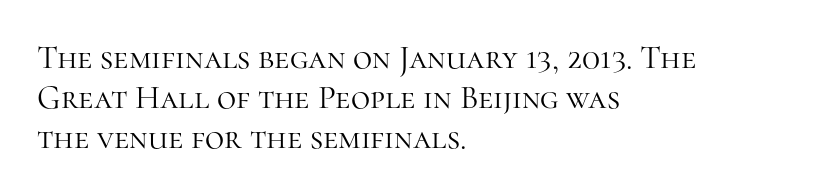
Tall strokes in this sample are plumb rather than angled. A typesetter would label this face a serif. Characters follow at the spacing the type designer built in. In CSS terms this would be text-align: left. Lines of text with bare space underneath.
